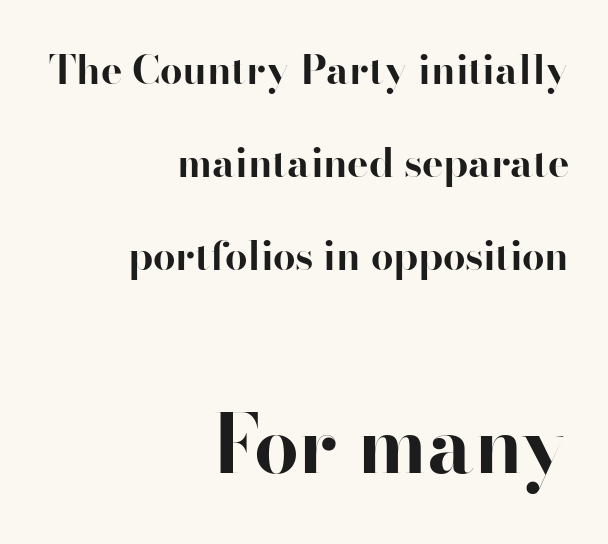
{"serif": "no", "italic": "no", "bold": "yes", "weight": "bold", "width": "normal", "stroke_contrast": "high", "x_height": "small", "monospaced": "no", "underline": "no", "align": "right", "line_spacing": "loose", "line_spacing_ratio": 2.33, "letter_spacing": "normal", "letter_spacing_em": 0.0, "larger_block": "second", "size_ratio": 2.0, "glyph_px": 80}
